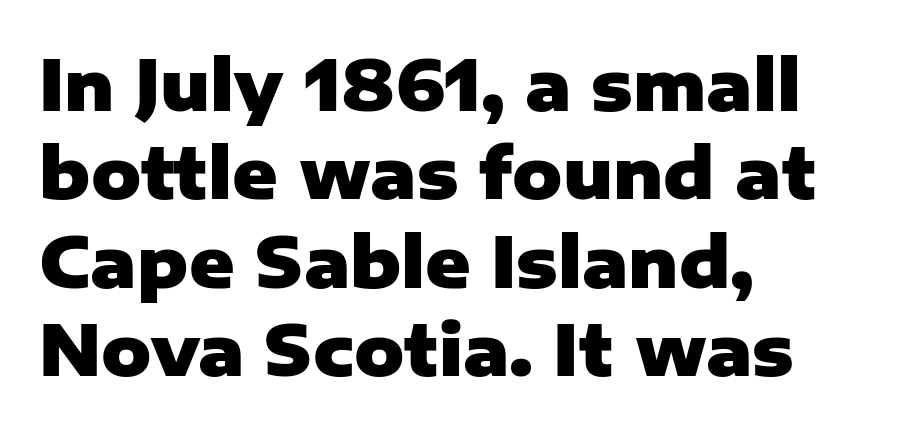
{"serif": "no", "italic": "no", "bold": "yes", "weight": "heavy", "width": "normal", "stroke_contrast": "low", "x_height": "medium", "monospaced": "no", "underline": "no", "align": "left", "line_spacing": "normal", "line_spacing_ratio": 1.28, "letter_spacing": "normal", "letter_spacing_em": 0.0, "glyph_px": 69}
